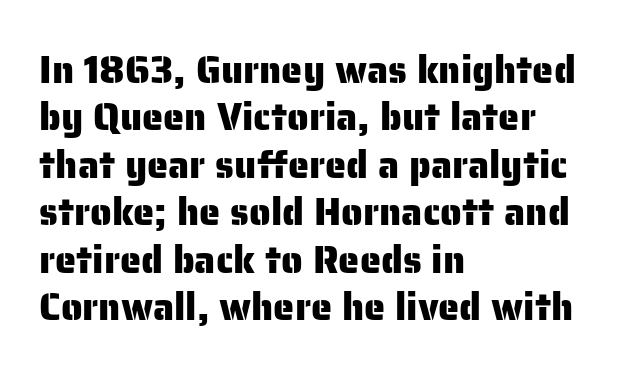
Q: Is the text italic (slanted)? A: No, it is upright.
Q: Is the typeface a serif or a sans-serif typeface? A: Sans-serif.
Q: Is the text underlined? A: No.
Q: How is the paragraph aligned? A: Left-aligned.
Q: Is the spacing between letters normal or unusually wide? A: Normal.
Q: Is the spacing between lines tight, normal or loose? A: Normal.
Q: Width (condensed, normal, or wide)? A: Normal.
Q: Stroke contrast? A: Low.
Q: x-height? A: Medium.
Q: Monospaced? A: No.
